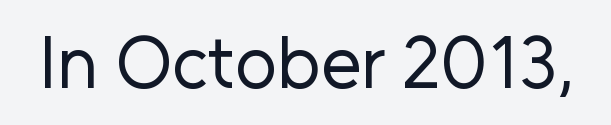
Q: Is the text bold? A: No.
Q: Is the text italic (slanted)? A: No, it is upright.
Q: Is the typeface a serif or a sans-serif typeface? A: Sans-serif.
Q: Is the text underlined? A: No.
Q: Is the spacing between letters normal or unusually wide? A: Normal.
Q: Width (condensed, normal, or wide)? A: Normal.
Q: Stroke contrast? A: Low.
Q: x-height? A: Medium.
Q: Monospaced? A: No.
